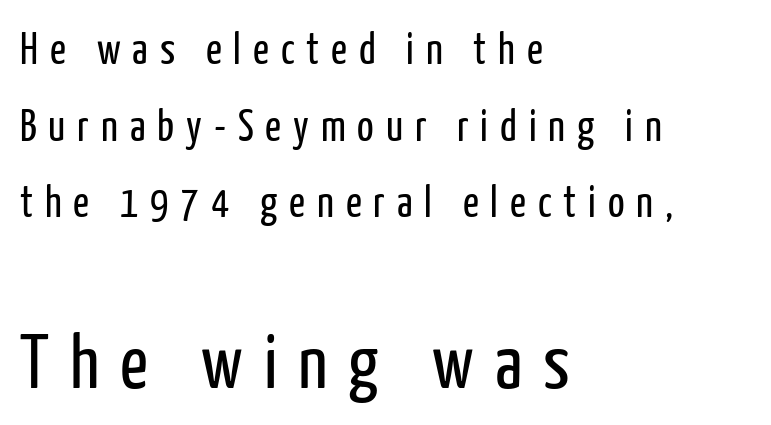
The image shows 77 px regular-weight, condensed sans-serif type, upright; set left-aligned, line spacing 1.74x, unusually wide letter spacing (+0.27 em), not underlined; the second (bottom) block is 1.75x larger; low stroke contrast and a medium x-height.
